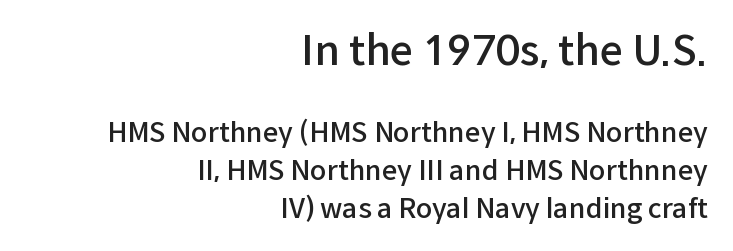
Q: Is the text bold? A: Semi-bold.
Q: Is the text italic (slanted)? A: No, it is upright.
Q: Is the typeface a serif or a sans-serif typeface? A: Sans-serif.
Q: Is the text underlined? A: No.
Q: How is the paragraph aligned? A: Right-aligned.
Q: Is the spacing between letters normal or unusually wide? A: Normal.
Q: Is the spacing between lines tight, normal or loose? A: Normal.
Q: Which block of text is set in a larger size, the first (top) or the second (bottom)? A: The first (top) one.
Q: Width (condensed, normal, or wide)? A: Normal.
Q: Stroke contrast? A: Low.
Q: x-height? A: Medium.
Q: Monospaced? A: No.
